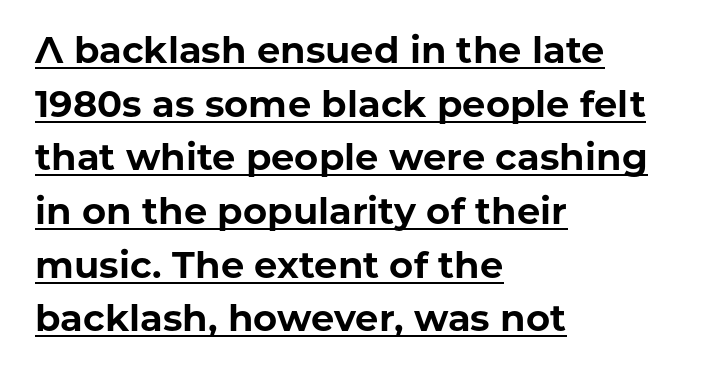
The image shows 37 px bold sans-serif type, upright; set left-aligned, normal line spacing (1.45x), normal letter spacing, underlined; low stroke contrast and a medium x-height.
